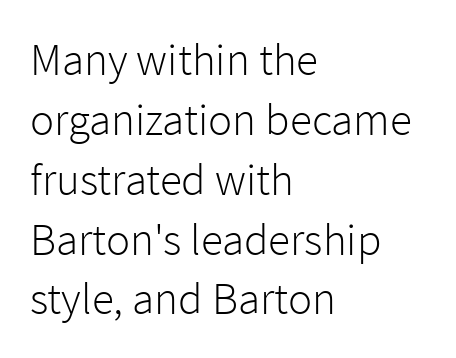
This sample uses a sans-serif face. These lines stack with their left ends in a neat column. This rendering leaves character spacing at its baseline value. The face used here is proportionally spaced, like ordinary book or web type. Underlining? Definitely not there. Evenly set lines give the paragraph a standard silhouette.
